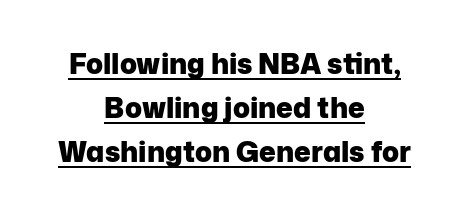
Q: Is the text bold? A: Yes.
Q: Is the text italic (slanted)? A: No, it is upright.
Q: Is the typeface a serif or a sans-serif typeface? A: Sans-serif.
Q: Is the text underlined? A: Yes.
Q: How is the paragraph aligned? A: Centered.
Q: Is the spacing between letters normal or unusually wide? A: Normal.
Q: Is the spacing between lines tight, normal or loose? A: Normal.
Q: Width (condensed, normal, or wide)? A: Normal.
Q: Stroke contrast? A: Low.
Q: x-height? A: Medium.
Q: Monospaced? A: No.
